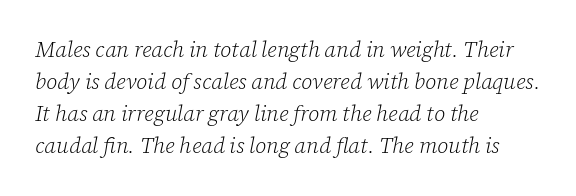
{"italic": "yes", "lean": "right", "slant_degrees": 12, "bold": "no", "underline": "no", "align": "left", "line_spacing": "normal", "line_spacing_ratio": 1.45, "letter_spacing": "normal", "letter_spacing_em": 0.0, "glyph_px": 22}
